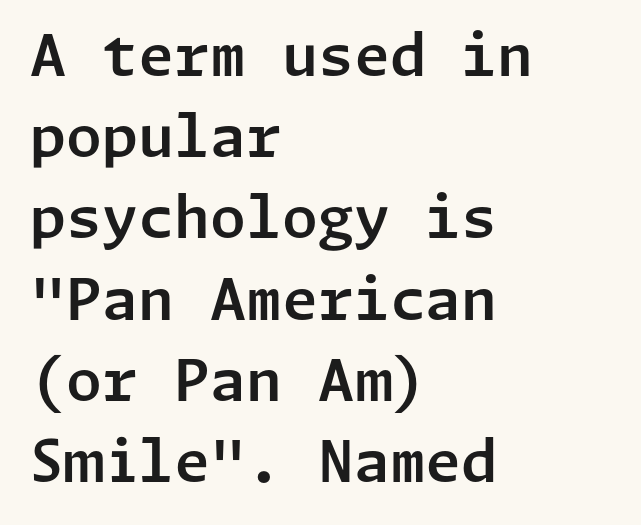
{"serif": "no", "italic": "no", "width": "normal", "stroke_contrast": "low", "x_height": "medium", "underline": "no", "align": "left", "line_spacing": "normal", "line_spacing_ratio": 1.4, "letter_spacing": "normal", "letter_spacing_em": 0.0, "glyph_px": 58}
